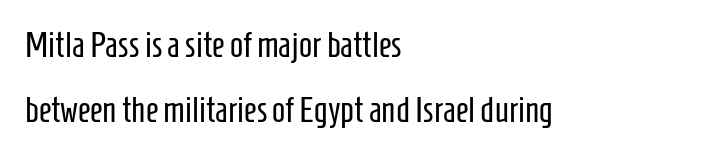
The image shows 35 px regular-weight, condensed sans-serif type, upright; set left-aligned, line spacing 1.86x, normal letter spacing, not underlined; low stroke contrast and a medium x-height.
